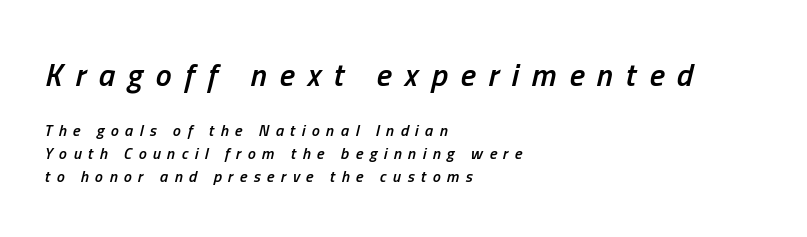
Q: Is the text bold? A: Semi-bold.
Q: Is the text italic (slanted)? A: Yes, it leans right by about 13 degrees.
Q: Is the text underlined? A: No.
Q: How is the paragraph aligned? A: Left-aligned.
Q: Is the spacing between letters normal or unusually wide? A: Unusually wide.
Q: Is the spacing between lines tight, normal or loose? A: Normal.
Q: Which block of text is set in a larger size, the first (top) or the second (bottom)? A: The first (top) one.
Q: Width (condensed, normal, or wide)? A: Condensed.
Q: Stroke contrast? A: Low.
Q: x-height? A: Medium.
Q: Monospaced? A: No.
